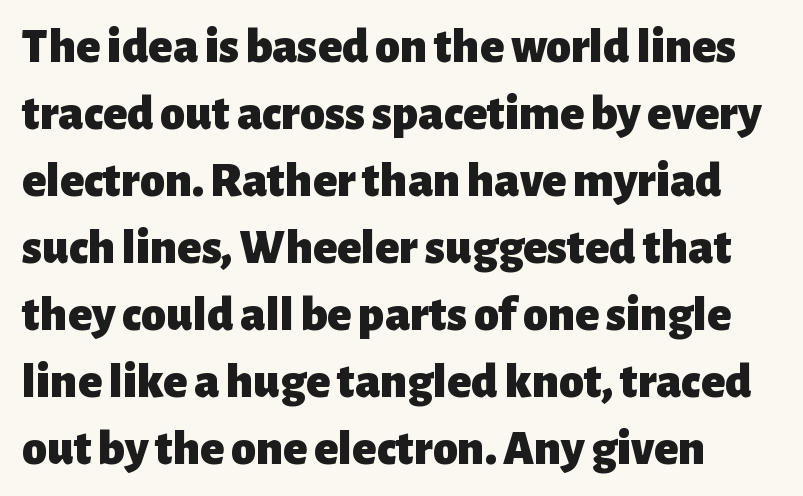
The image shows 50 px heavy sans-serif type, upright; set normal line spacing (1.34x), normal letter spacing, not underlined; low stroke contrast and a medium x-height.
